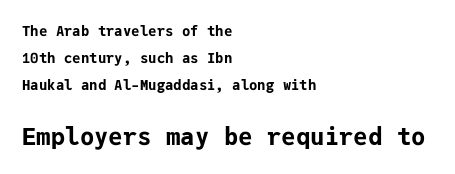
{"italic": "no", "bold": "yes", "underline": "no", "align": "left", "line_spacing": "loose", "line_spacing_ratio": 1.93, "letter_spacing": "normal", "letter_spacing_em": 0.0, "larger_block": "second", "size_ratio": 1.71, "glyph_px": 24}
